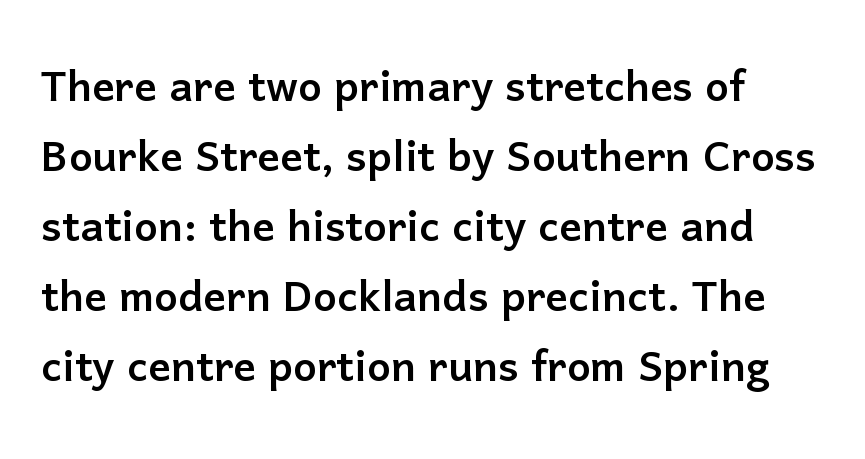
{"serif": "no", "italic": "no", "width": "normal", "stroke_contrast": "low", "x_height": "medium", "monospaced": "no", "underline": "no", "align": "left", "line_spacing": "normal", "line_spacing_ratio": 1.25, "letter_spacing": "normal", "letter_spacing_em": 0.0, "glyph_px": 56}
